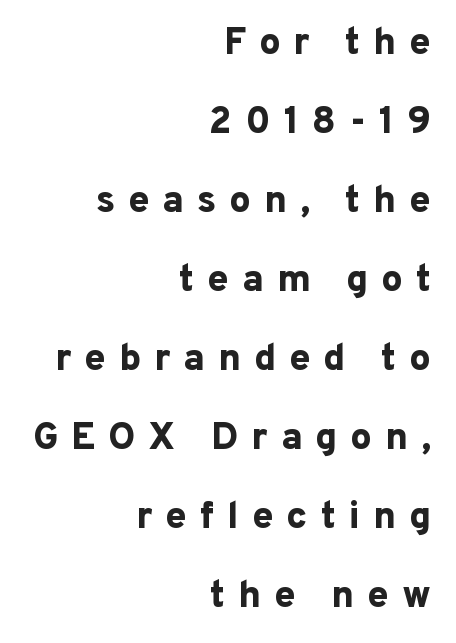
One-word summary of the alignment: right. Successive baselines arrive slowly, with a big drop between each. Stroke terminals: plain, sans-serif. The letters advance in unequal steps, a hallmark of proportional type.
